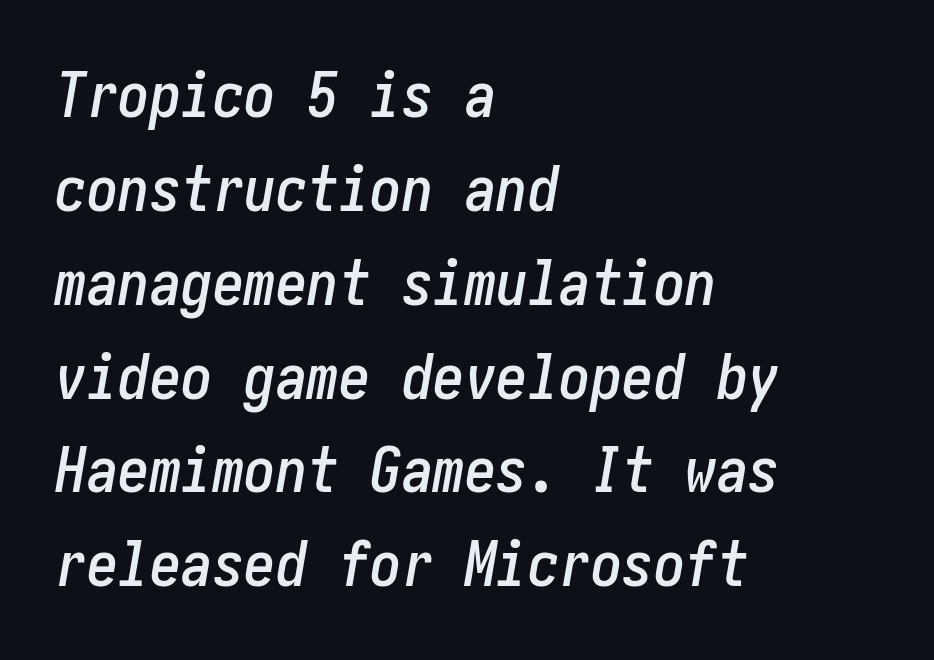
Looking at the ascenders, they clearly lean. All the whitespace from short lines collects on the right. Glance below the letters and you will spot only blank space. The passage shown stacks its lines at a standard gap. The horizontal fit of the characters is conventional and even.
